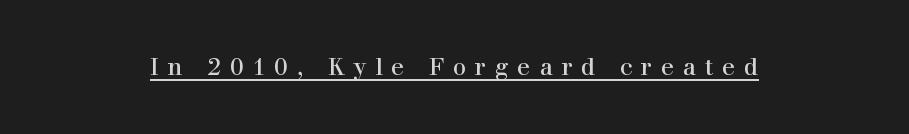
The image shows 24 px text type, upright; set unusually wide letter spacing (+0.37 em), underlined.
